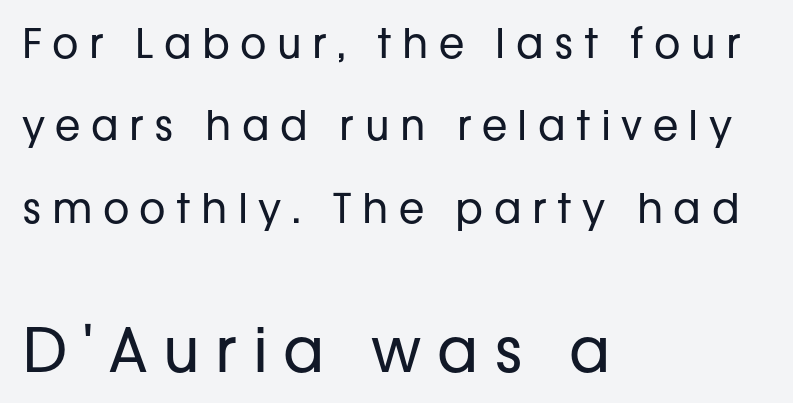
{"serif": "no", "italic": "no", "bold": "no", "weight": "regular", "width": "normal", "stroke_contrast": "low", "x_height": "medium", "monospaced": "no", "underline": "no", "align": "left", "line_spacing": "loose", "line_spacing_ratio": 2.01, "letter_spacing": "wide", "letter_spacing_em": 0.25, "larger_block": "second", "size_ratio": 1.49, "glyph_px": 61}
